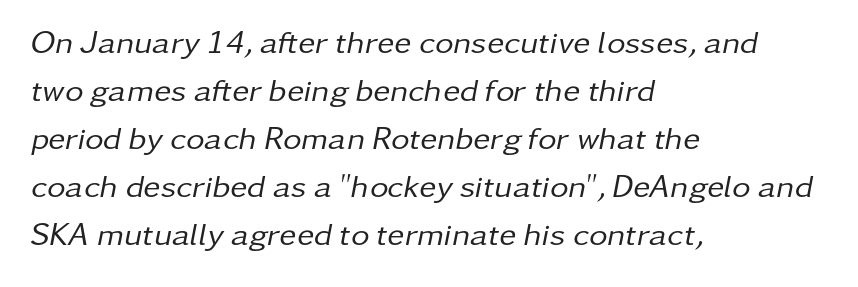
Q: Is the text bold? A: No.
Q: Is the text italic (slanted)? A: Yes, it leans right by about 11 degrees.
Q: Is the text underlined? A: No.
Q: How is the paragraph aligned? A: Left-aligned.
Q: Is the spacing between letters normal or unusually wide? A: Normal.
Q: Is the spacing between lines tight, normal or loose? A: Normal.
Q: Width (condensed, normal, or wide)? A: Normal.
Q: Stroke contrast? A: Low.
Q: x-height? A: Medium.
Q: Monospaced? A: No.
